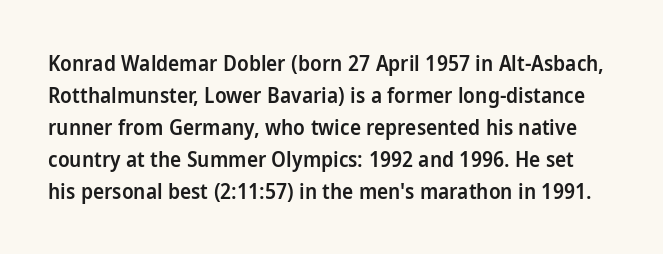
The image shows 21 px text type, upright; set normal line spacing (1.52x), normal letter spacing, not underlined.
